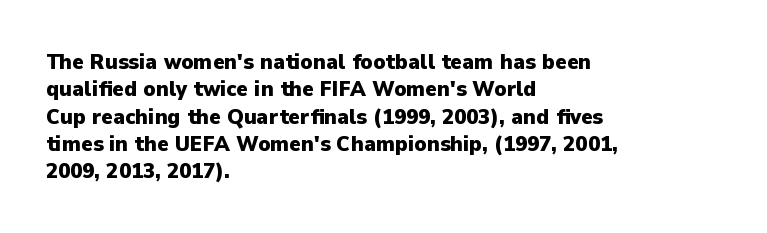
The image shows 22 px bold type, upright; set left-aligned, line spacing 1.24x, normal letter spacing, not underlined.
